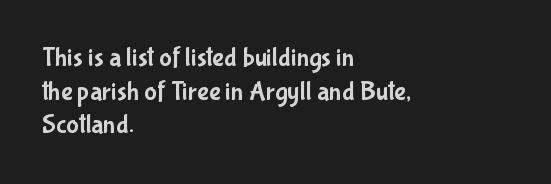
The image shows 27 px text type, upright; set left-aligned, normal line spacing (1.25x), normal letter spacing, not underlined.
